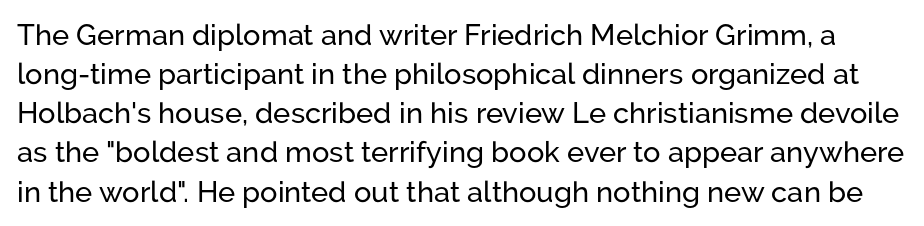
The image shows 29 px sans-serif type, upright; set normal line spacing (1.35x), normal letter spacing, not underlined; low stroke contrast and a medium x-height.
